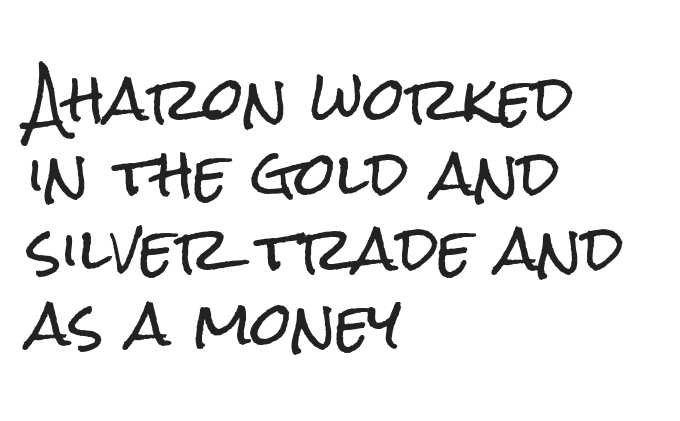
No extra tracking has been applied to these lines. Words float on clear page, feet unadorned. Is this a sans? Yes — the strokes have no serifs. When letters stand straight like this, we call the style roman or upright. The text block is weighted toward the left margin, trailing off unevenly rightward. You could not count columns in this text — the font is proportionally spaced.
